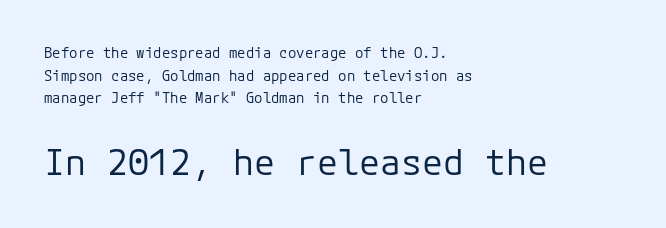
The image shows 35 px regular-weight sans-serif type, upright; set left-aligned, normal line spacing (1.61x), normal letter spacing, not underlined; the second (bottom) block is 2.5x larger; low stroke contrast and a medium x-height.
